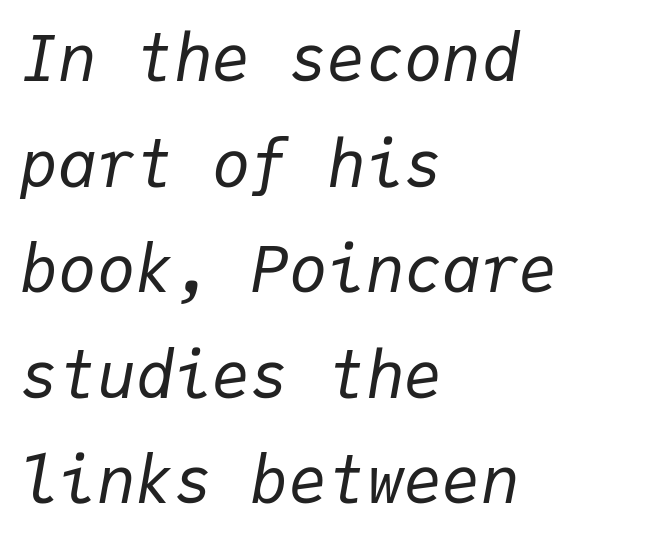
{"italic": "yes", "lean": "right", "slant_degrees": 9, "bold": "no", "weight": "regular", "width": "normal", "stroke_contrast": "low", "x_height": "medium", "monospaced": "yes", "underline": "no", "align": "left", "line_spacing": "normal", "line_spacing_ratio": 1.65, "letter_spacing": "normal", "letter_spacing_em": 0.0, "glyph_px": 64}
